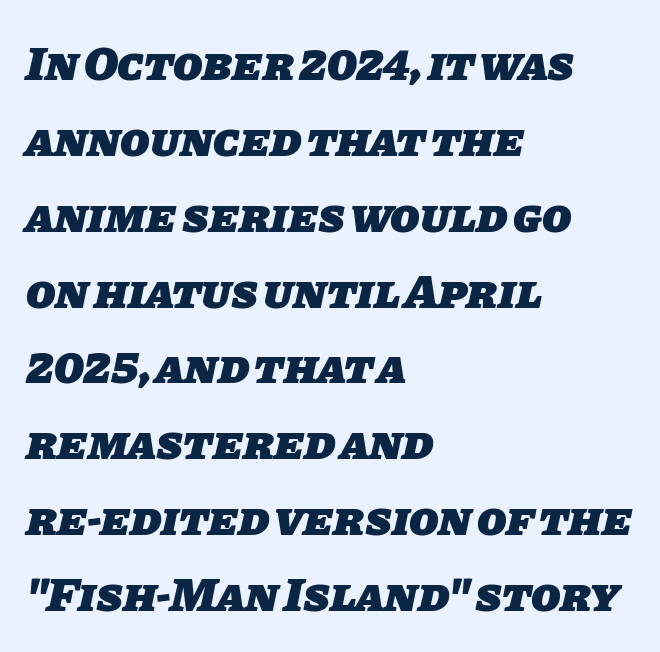
{"bold": "yes", "weight": "heavy", "width": "normal", "stroke_contrast": "low", "x_height": "large", "monospaced": "no", "underline": "no", "align": "left", "line_spacing": "normal", "line_spacing_ratio": 1.58, "letter_spacing": "normal", "letter_spacing_em": 0.0, "glyph_px": 48}
